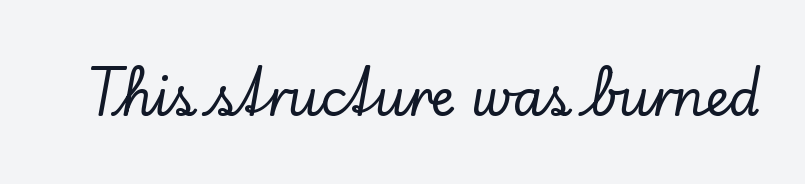
{"serif": "yes", "width": "normal", "stroke_contrast": "low", "x_height": "small", "monospaced": "no", "underline": "no", "letter_spacing": "normal", "letter_spacing_em": 0.0, "glyph_px": 50}
